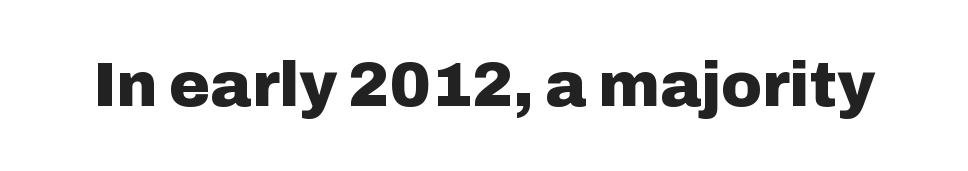
The image shows 62 px heavy sans-serif type, upright; set normal letter spacing, not underlined; low stroke contrast and a medium x-height.
